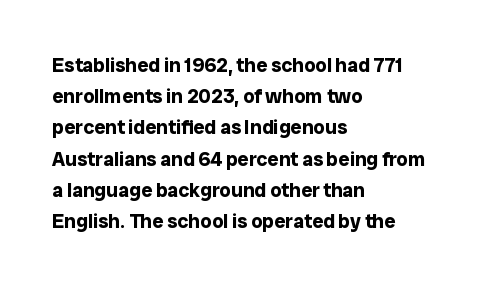
Q: Is the text bold? A: Yes.
Q: Is the text italic (slanted)? A: No, it is upright.
Q: Is the text underlined? A: No.
Q: How is the paragraph aligned? A: Left-aligned.
Q: Is the spacing between letters normal or unusually wide? A: Normal.
Q: Is the spacing between lines tight, normal or loose? A: Normal.
